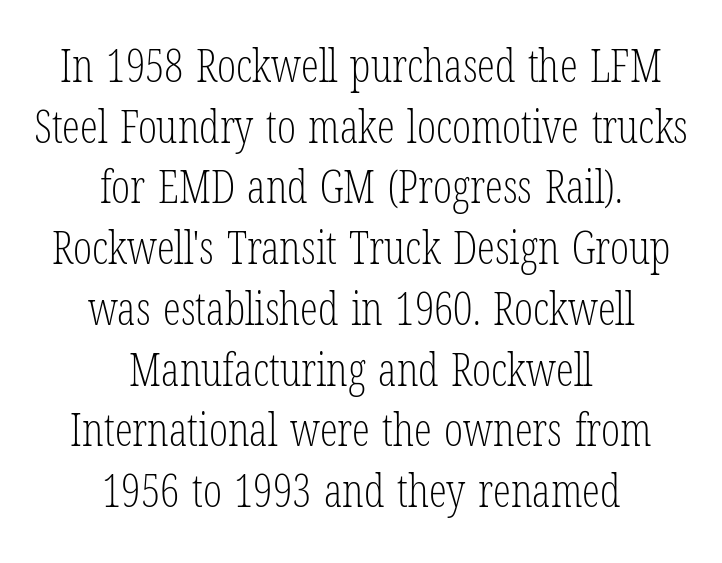
Q: Is the text bold? A: No.
Q: Is the text italic (slanted)? A: No, it is upright.
Q: Is the typeface a serif or a sans-serif typeface? A: Serif.
Q: Is the text underlined? A: No.
Q: How is the paragraph aligned? A: Centered.
Q: Is the spacing between letters normal or unusually wide? A: Normal.
Q: Is the spacing between lines tight, normal or loose? A: Normal.
Q: Width (condensed, normal, or wide)? A: Condensed.
Q: Stroke contrast? A: Low.
Q: x-height? A: Medium.
Q: Monospaced? A: No.
